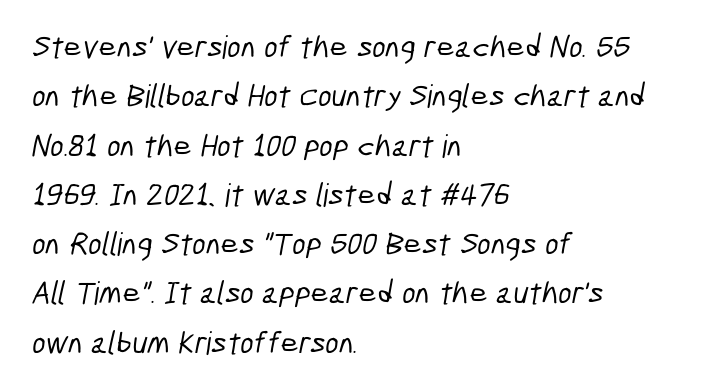
Q: Is the typeface a serif or a sans-serif typeface? A: Sans-serif.
Q: Is the text underlined? A: No.
Q: How is the paragraph aligned? A: Left-aligned.
Q: Is the spacing between letters normal or unusually wide? A: Normal.
Q: Is the spacing between lines tight, normal or loose? A: Normal.
Q: Width (condensed, normal, or wide)? A: Condensed.
Q: Stroke contrast? A: Low.
Q: x-height? A: Medium.
Q: Monospaced? A: No.
